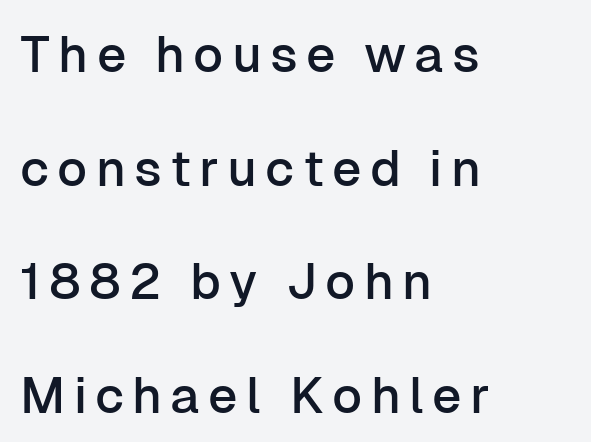
This sample trades compactness for vertical openness between lines. You can tell it's not italic because the verticals are truly vertical. The text was rendered using a sans face with plain stroke endings. Clear beneath every line of the passage. Leftover space on each line is placed entirely after the last word.
